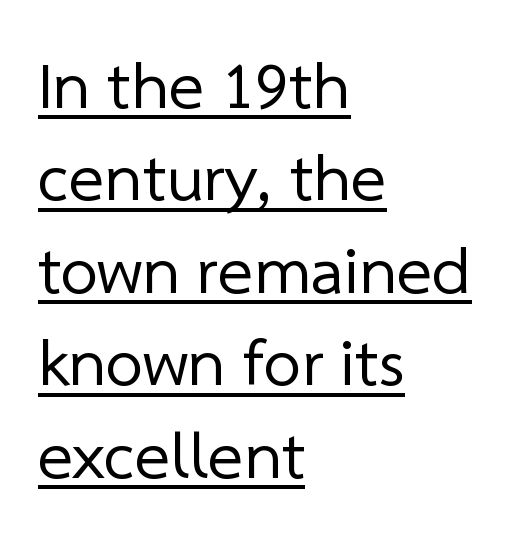
Q: Is the text bold? A: No.
Q: Is the typeface a serif or a sans-serif typeface? A: Sans-serif.
Q: Is the text underlined? A: Yes.
Q: How is the paragraph aligned? A: Left-aligned.
Q: Is the spacing between letters normal or unusually wide? A: Normal.
Q: Is the spacing between lines tight, normal or loose? A: Normal.
Q: Width (condensed, normal, or wide)? A: Normal.
Q: Stroke contrast? A: Low.
Q: x-height? A: Medium.
Q: Monospaced? A: No.
